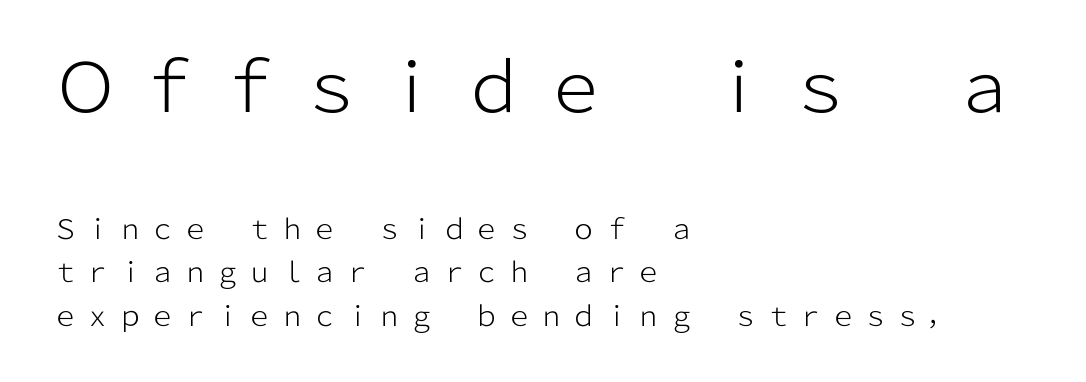
The image shows 68 px light sans-serif type, upright; set left-aligned, normal line spacing (1.6x), unusually wide letter spacing (+0.2 em), not underlined; the first (top) block is 2.52x larger; low stroke contrast and a medium x-height.
